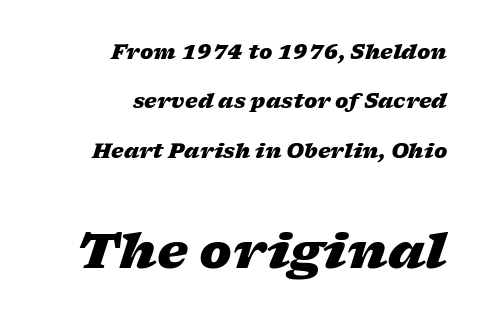
Q: Is the text bold? A: Yes.
Q: Is the text italic (slanted)? A: Yes, it leans right by about 17 degrees.
Q: Is the text underlined? A: No.
Q: How is the paragraph aligned? A: Right-aligned.
Q: Is the spacing between letters normal or unusually wide? A: Normal.
Q: Is the spacing between lines tight, normal or loose? A: Loose.
Q: Which block of text is set in a larger size, the first (top) or the second (bottom)? A: The second (bottom) one.
Q: Width (condensed, normal, or wide)? A: Wide.
Q: Stroke contrast? A: Low.
Q: x-height? A: Medium.
Q: Monospaced? A: No.
